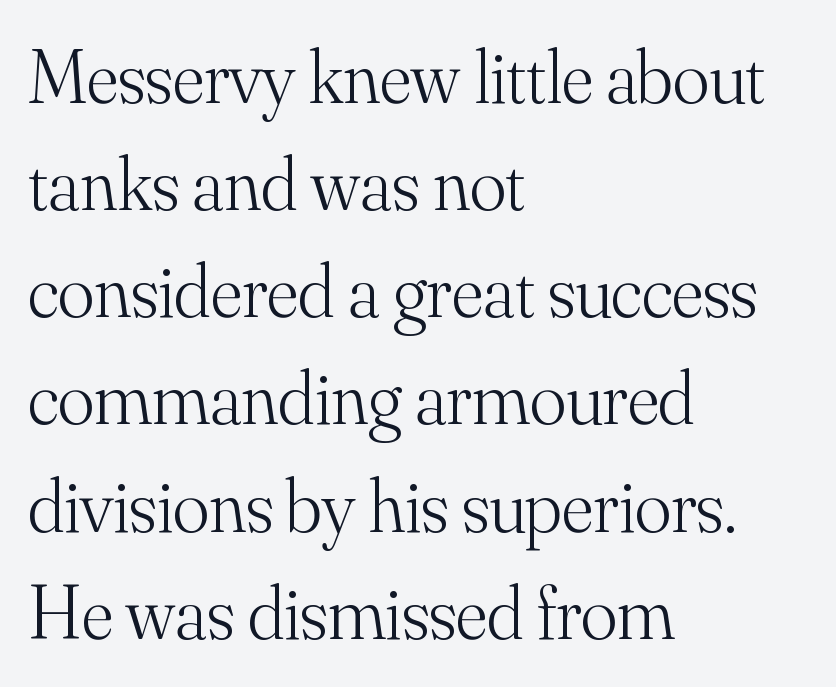
Q: Is the text bold? A: No.
Q: Is the text italic (slanted)? A: No, it is upright.
Q: Is the typeface a serif or a sans-serif typeface? A: Serif.
Q: Is the text underlined? A: No.
Q: How is the paragraph aligned? A: Left-aligned.
Q: Is the spacing between letters normal or unusually wide? A: Normal.
Q: Is the spacing between lines tight, normal or loose? A: Normal.
Q: Width (condensed, normal, or wide)? A: Normal.
Q: Stroke contrast? A: Medium.
Q: x-height? A: Small.
Q: Monospaced? A: No.
